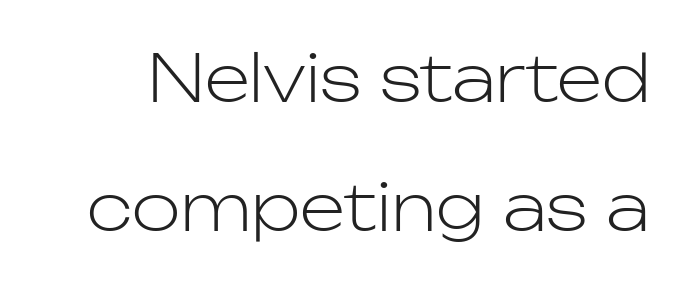
{"serif": "no", "italic": "no", "bold": "no", "weight": "light", "width": "normal", "stroke_contrast": "low", "x_height": "medium", "monospaced": "no", "underline": "no", "line_spacing": "loose", "line_spacing_ratio": 1.99, "letter_spacing": "normal", "letter_spacing_em": 0.0, "glyph_px": 65}
